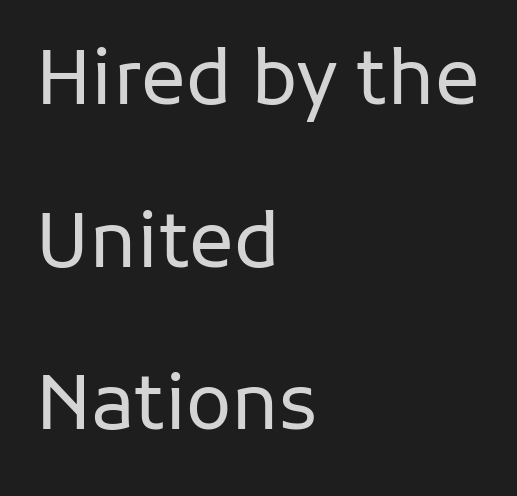
No feet cap the strokes, marking this as sans-serif type. Look at the tracking — it's just the regular setting, nothing added. Spacing verdict: proportional, widths tailored to each character. The weight would be labelled regular, book, light, or lighter still. The lettering holds an erect, upright posture throughout.
